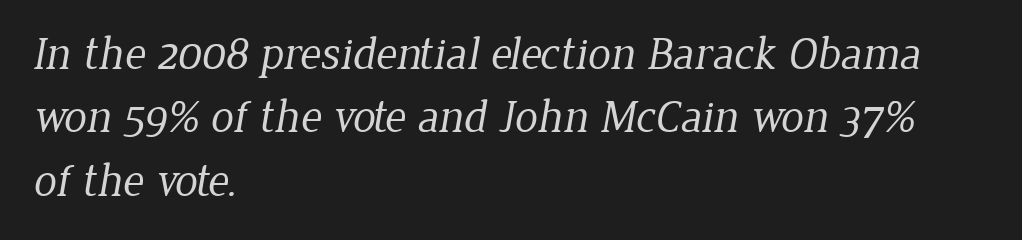
Q: Is the text bold? A: No.
Q: Is the typeface a serif or a sans-serif typeface? A: Serif.
Q: Is the text underlined? A: No.
Q: How is the paragraph aligned? A: Left-aligned.
Q: Is the spacing between letters normal or unusually wide? A: Normal.
Q: Is the spacing between lines tight, normal or loose? A: Normal.
Q: Width (condensed, normal, or wide)? A: Normal.
Q: Stroke contrast? A: Low.
Q: x-height? A: Medium.
Q: Monospaced? A: No.
